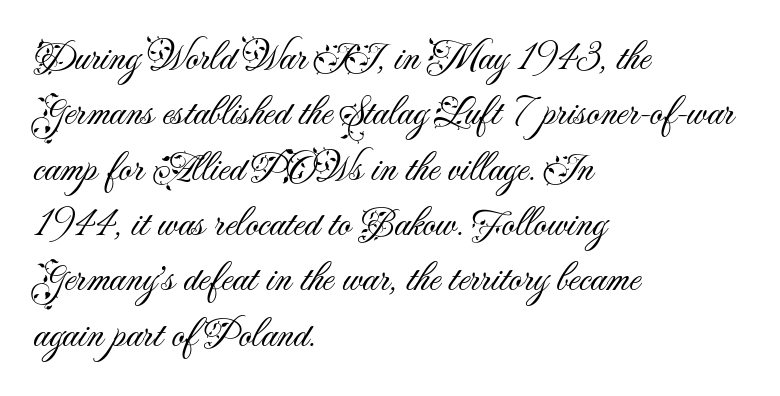
{"serif": "no", "bold": "no", "weight": "light", "width": "normal", "stroke_contrast": "medium", "x_height": "small", "monospaced": "no", "underline": "no", "align": "left", "line_spacing": "normal", "line_spacing_ratio": 1.35, "letter_spacing": "normal", "letter_spacing_em": 0.0, "glyph_px": 41}
